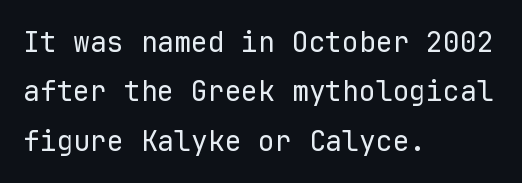
Q: Is the text bold? A: No.
Q: Is the text italic (slanted)? A: No, it is upright.
Q: Is the typeface a serif or a sans-serif typeface? A: Sans-serif.
Q: Is the text underlined? A: No.
Q: How is the paragraph aligned? A: Left-aligned.
Q: Is the spacing between letters normal or unusually wide? A: Normal.
Q: Width (condensed, normal, or wide)? A: Normal.
Q: Stroke contrast? A: Low.
Q: x-height? A: Medium.
Q: Monospaced? A: Yes.
